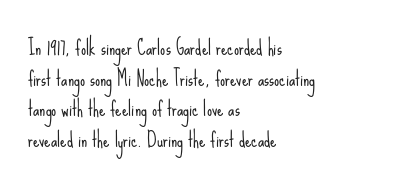
The image shows 20 px text type, upright; set left-aligned, normal line spacing (1.53x), normal letter spacing, not underlined.
